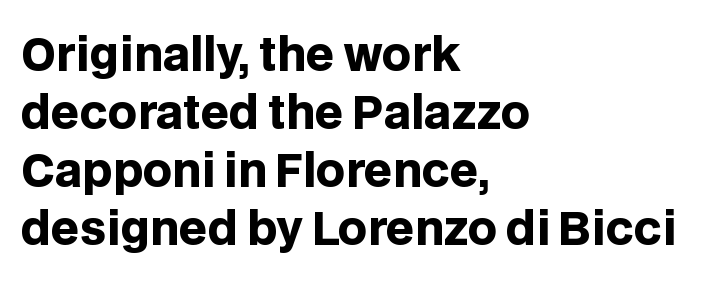
{"serif": "no", "italic": "no", "bold": "yes", "weight": "heavy", "width": "normal", "stroke_contrast": "low", "x_height": "large", "monospaced": "no", "underline": "no", "align": "left", "line_spacing": "normal", "line_spacing_ratio": 1.29, "letter_spacing": "normal", "letter_spacing_em": 0.0, "glyph_px": 45}
